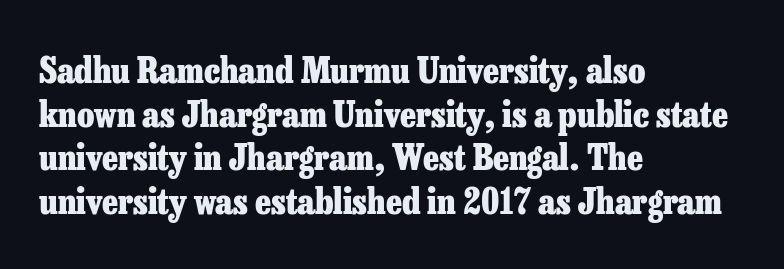
Q: Is the text bold? A: Yes.
Q: Is the text italic (slanted)? A: No, it is upright.
Q: Is the typeface a serif or a sans-serif typeface? A: Serif.
Q: Is the text underlined? A: No.
Q: How is the paragraph aligned? A: Left-aligned.
Q: Is the spacing between letters normal or unusually wide? A: Normal.
Q: Is the spacing between lines tight, normal or loose? A: Normal.
Q: Width (condensed, normal, or wide)? A: Normal.
Q: Stroke contrast? A: Low.
Q: x-height? A: Medium.
Q: Monospaced? A: No.
